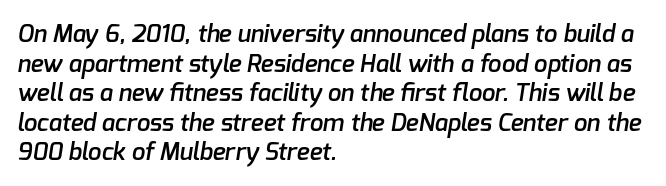
The image shows 24 px text type; set left-aligned, line spacing 1.23x, normal letter spacing, not underlined.
